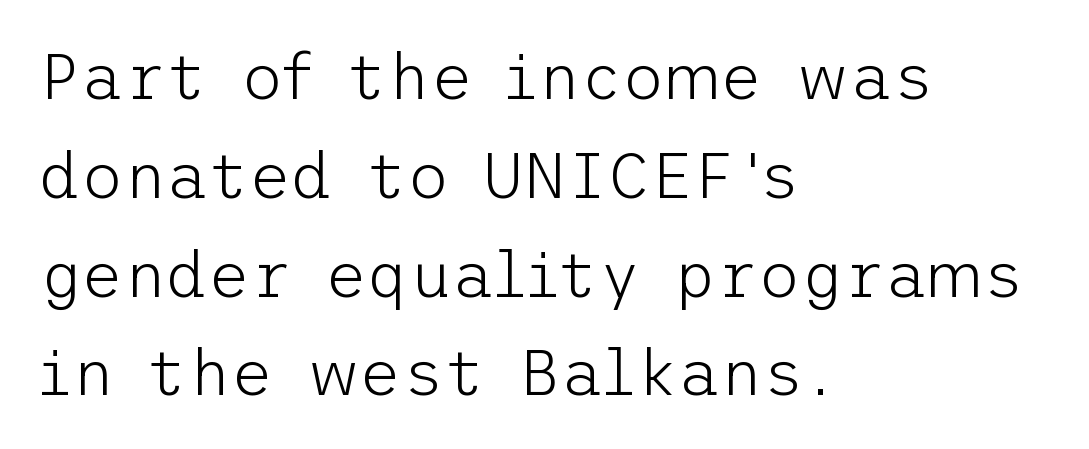
The characters display no serif detailing; their extremities are plain. Beneath every word, the page is bare. There is no visible air inserted between adjacent glyphs. No extra ink here — the face is not bold.
